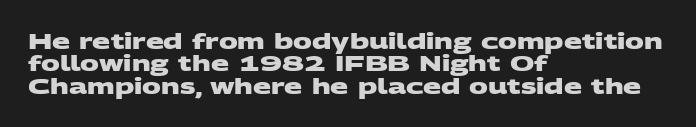
{"bold": "yes", "underline": "no", "align": "left", "line_spacing": "tight", "line_spacing_ratio": 1.06, "letter_spacing": "normal", "letter_spacing_em": 0.0, "glyph_px": 21}
